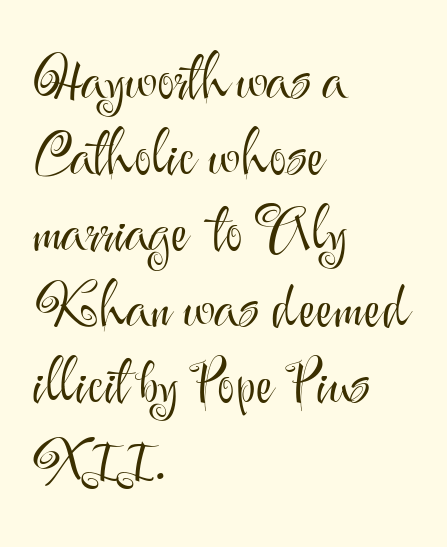
Horizontal alignment here is leftward, the default for most running prose. No feet cap the strokes, marking this as sans-serif type. Default kerning and tracking; the words read as compact shapes. The typesetting does not lean heavy: it is not bold. The words here are not underlined.
